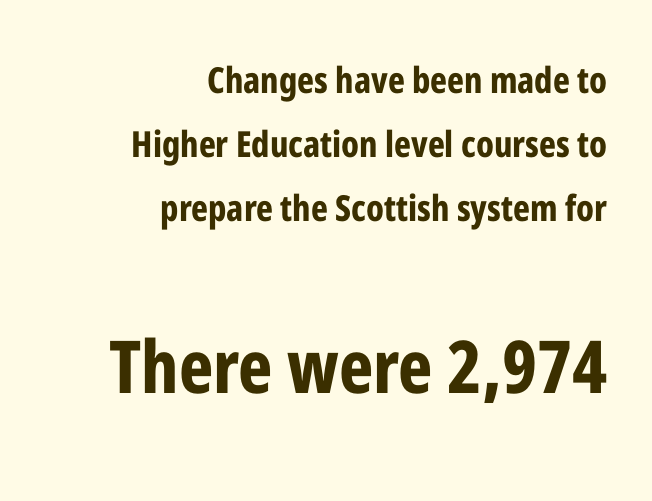
{"serif": "no", "italic": "no", "bold": "yes", "weight": "bold", "width": "condensed", "stroke_contrast": "low", "x_height": "medium", "monospaced": "no", "underline": "no", "align": "right", "line_spacing_ratio": 1.78, "letter_spacing": "normal", "letter_spacing_em": 0.0, "larger_block": "second", "size_ratio": 2.03, "glyph_px": 73}
